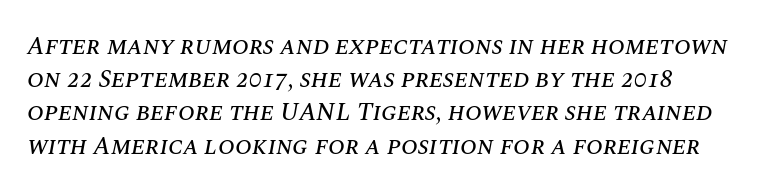
The image shows 25 px text type, italic (leaning right); set normal line spacing (1.33x), normal letter spacing, not underlined.
